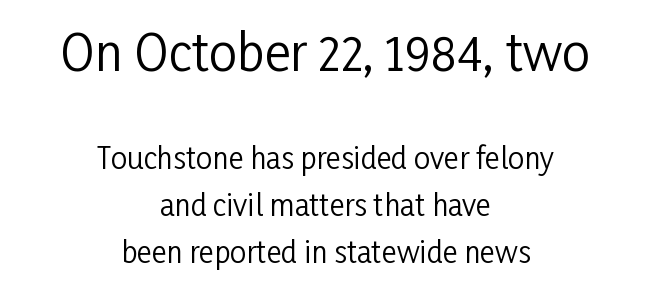
Inter-character spacing is left at the font's built-in metrics. Each letter keeps its own natural width here, so spacing adapts to shape. This sample keeps an unexceptional amount of space between lines. The space beneath each line is pristine and unruled. The initial chunk of copy outweighs the following chunk in type size. The letters carry no serifs — their stems end cleanly without finishing strokes.
